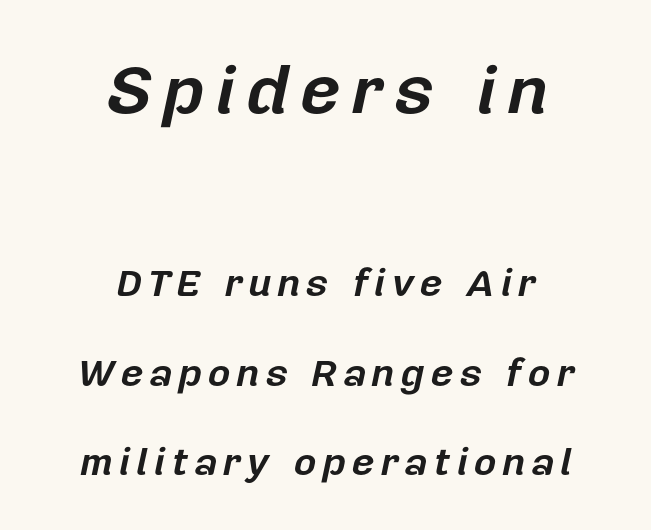
{"italic": "yes", "lean": "right", "slant_degrees": 12, "bold": "yes", "weight": "bold", "width": "normal", "stroke_contrast": "low", "x_height": "medium", "monospaced": "no", "underline": "no", "align": "center", "line_spacing": "loose", "line_spacing_ratio": 2.3, "larger_block": "first", "size_ratio": 1.77, "glyph_px": 69}
